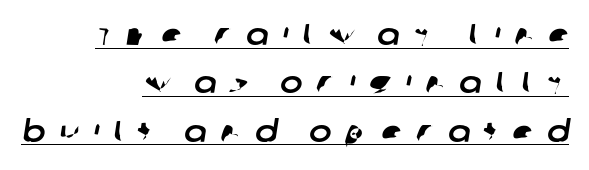
Q: Is the typeface a serif or a sans-serif typeface? A: Sans-serif.
Q: Is the text underlined? A: Yes.
Q: How is the paragraph aligned? A: Right-aligned.
Q: Is the spacing between letters normal or unusually wide? A: Unusually wide.
Q: Is the spacing between lines tight, normal or loose? A: Normal.
Q: Width (condensed, normal, or wide)? A: Normal.
Q: Stroke contrast? A: Low.
Q: x-height? A: Large.
Q: Monospaced? A: No.
